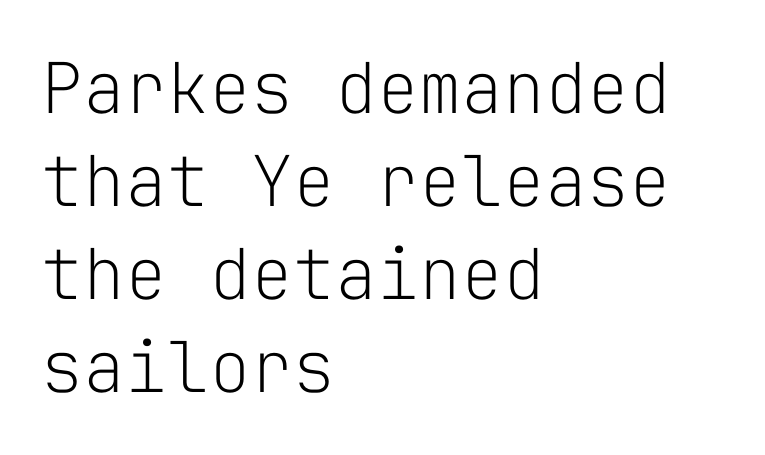
The image shows 70 px light sans-serif type, upright, monospaced; set left-aligned, normal line spacing (1.33x), normal letter spacing, not underlined; low stroke contrast and a medium x-height.
